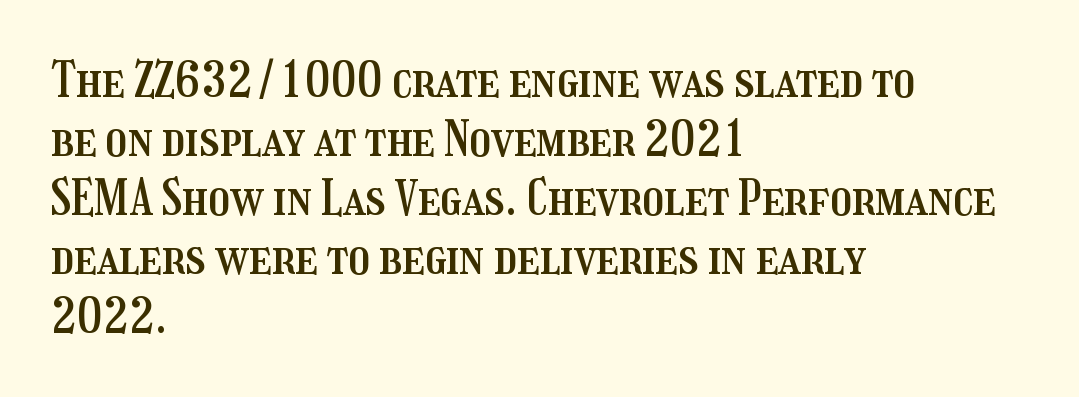
{"italic": "no", "width": "condensed", "stroke_contrast": "medium", "x_height": "medium", "monospaced": "no", "underline": "no", "align": "left", "line_spacing_ratio": 1.23, "letter_spacing": "normal", "letter_spacing_em": 0.0, "glyph_px": 48}
